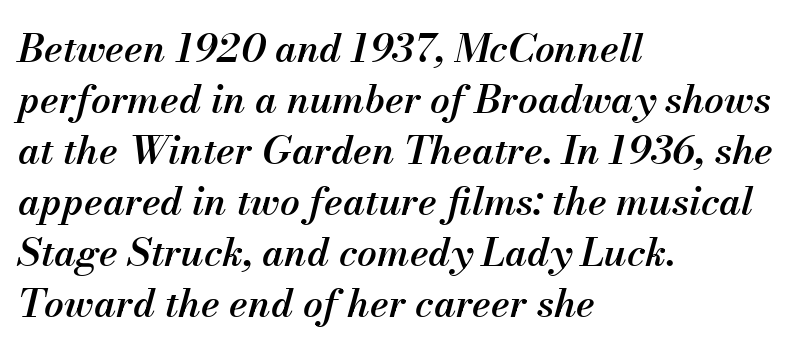
The image shows 39 px semibold type, italic (leaning right); set left-aligned, normal line spacing (1.31x), normal letter spacing, not underlined; medium stroke contrast and a small x-height.
